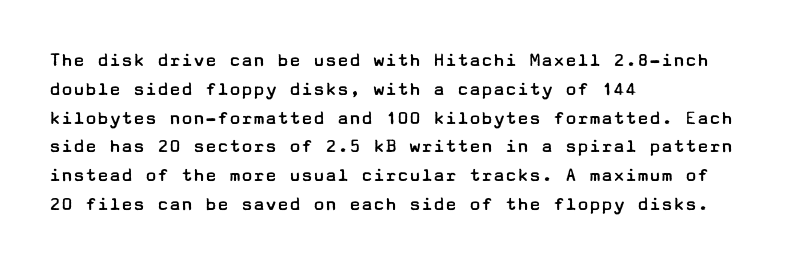
The image shows 20 px text type, upright; set left-aligned, normal line spacing (1.44x), normal letter spacing, not underlined.
